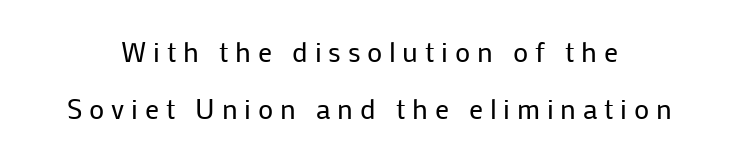
The image shows 28 px regular-weight sans-serif type, upright; set centered, loose line spacing (2.02x), unusually wide letter spacing (+0.24 em), not underlined; low stroke contrast and a medium x-height.
